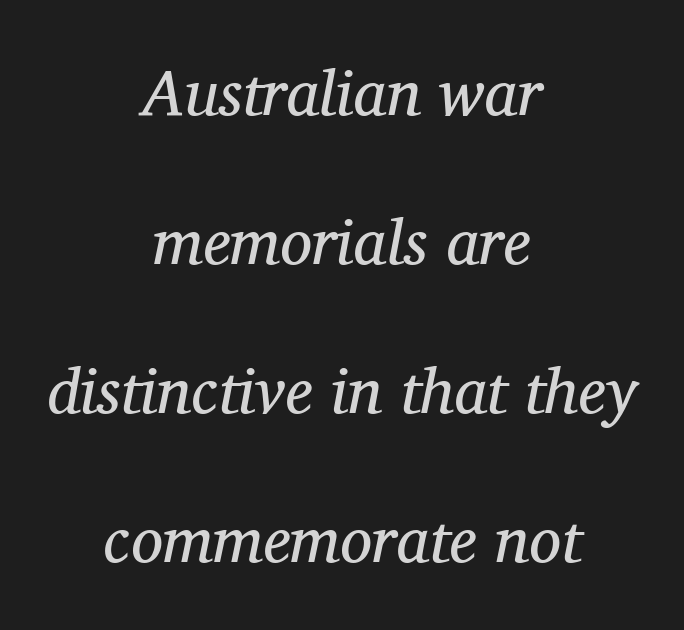
{"serif": "yes", "italic": "yes", "lean": "right", "slant_degrees": 11, "bold": "no", "weight": "regular", "width": "normal", "stroke_contrast": "medium", "x_height": "medium", "monospaced": "no", "underline": "no", "align": "center", "line_spacing": "loose", "line_spacing_ratio": 2.33, "letter_spacing": "normal", "letter_spacing_em": 0.0, "glyph_px": 64}
